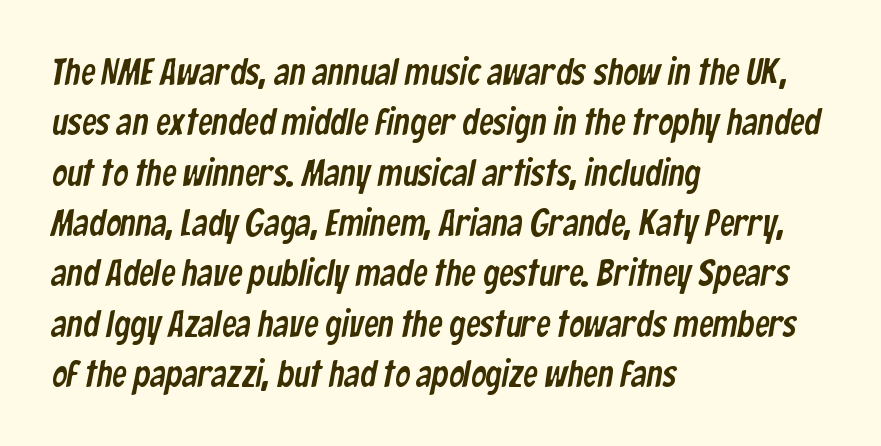
Q: Is the typeface a serif or a sans-serif typeface? A: Sans-serif.
Q: Is the text underlined? A: No.
Q: How is the paragraph aligned? A: Left-aligned.
Q: Is the spacing between letters normal or unusually wide? A: Normal.
Q: Is the spacing between lines tight, normal or loose? A: Normal.
Q: Width (condensed, normal, or wide)? A: Condensed.
Q: Stroke contrast? A: Low.
Q: x-height? A: Medium.
Q: Monospaced? A: No.
